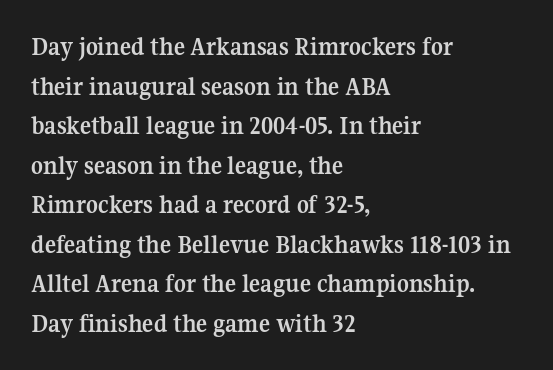
Q: Is the text bold? A: Yes.
Q: Is the text italic (slanted)? A: No, it is upright.
Q: Is the text underlined? A: No.
Q: How is the paragraph aligned? A: Left-aligned.
Q: Is the spacing between letters normal or unusually wide? A: Normal.
Q: Is the spacing between lines tight, normal or loose? A: Normal.
